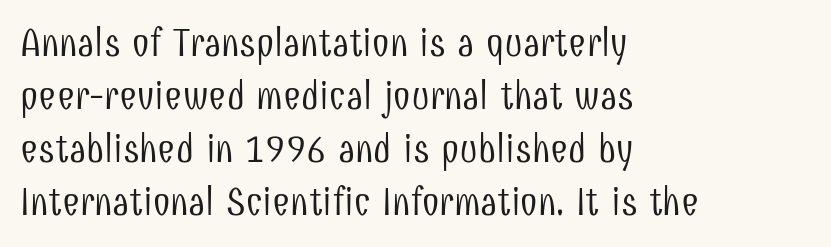
The image shows 39 px light, condensed sans-serif type, upright; set left-aligned, normal line spacing (1.36x), normal letter spacing, not underlined; low stroke contrast and a medium x-height.
